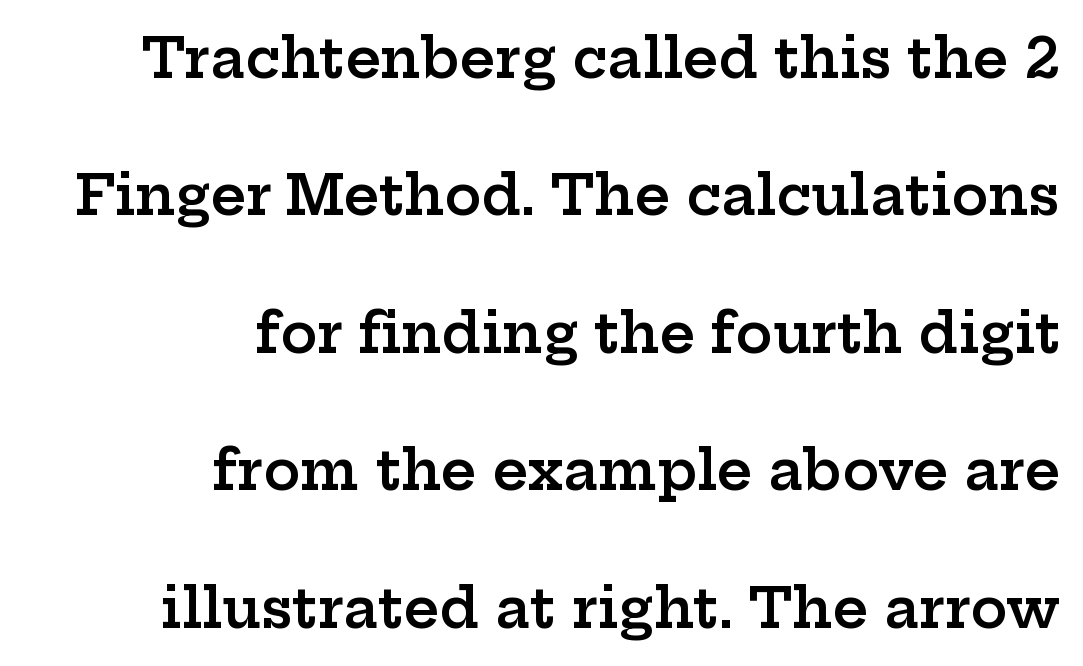
Q: Is the text bold? A: Semi-bold.
Q: Is the text italic (slanted)? A: No, it is upright.
Q: Is the typeface a serif or a sans-serif typeface? A: Serif.
Q: Is the text underlined? A: No.
Q: How is the paragraph aligned? A: Right-aligned.
Q: Is the spacing between letters normal or unusually wide? A: Normal.
Q: Is the spacing between lines tight, normal or loose? A: Loose.
Q: Width (condensed, normal, or wide)? A: Wide.
Q: Stroke contrast? A: Low.
Q: x-height? A: Medium.
Q: Monospaced? A: No.
